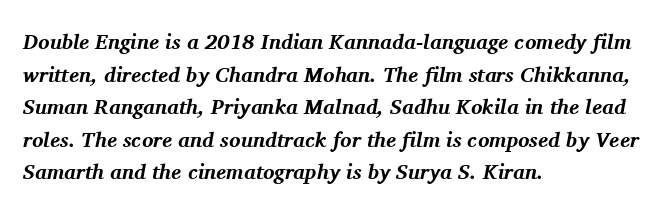
The image shows 21 px bold type, italic (leaning right); set left-aligned, normal line spacing (1.55x), normal letter spacing, not underlined.
